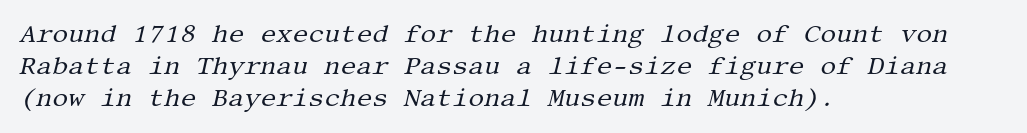
{"italic": "yes", "lean": "right", "slant_degrees": 13, "bold": "no", "underline": "no", "align": "left", "line_spacing": "normal", "line_spacing_ratio": 1.29, "letter_spacing": "normal", "letter_spacing_em": 0.0, "glyph_px": 25}
